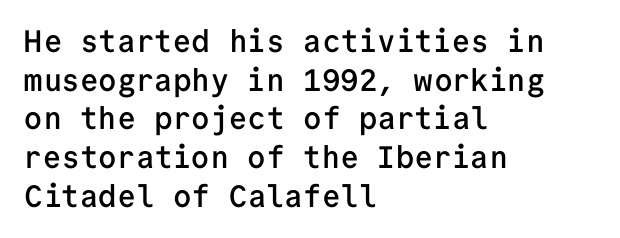
The image shows 31 px semibold sans-serif type, upright, monospaced; set left-aligned, normal line spacing (1.25x), normal letter spacing, not underlined; low stroke contrast and a medium x-height.
